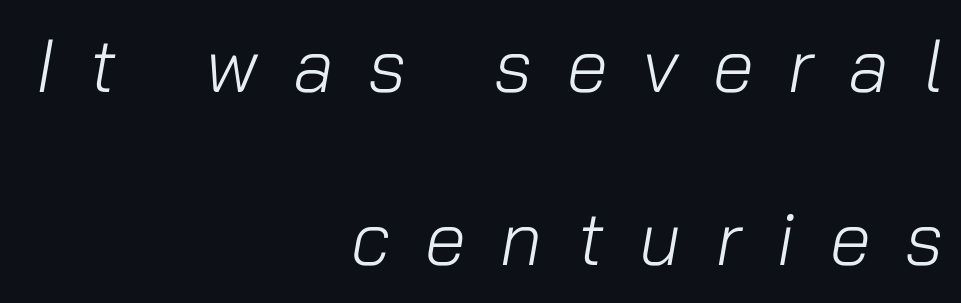
The lines are quadded right. The tracking reads as deliberately expanded to a designer's eye. The string is rendered with underlining switched off. Leading: increased. Weight class: somewhere from thin through regular.
